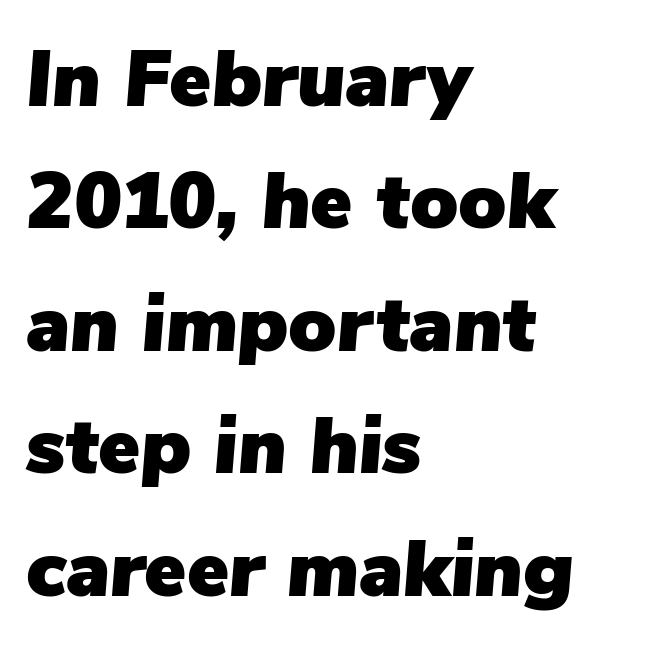
The image shows 79 px text type, italic (leaning right); set left-aligned, normal line spacing (1.55x), normal letter spacing, not underlined; low stroke contrast and a medium x-height.
